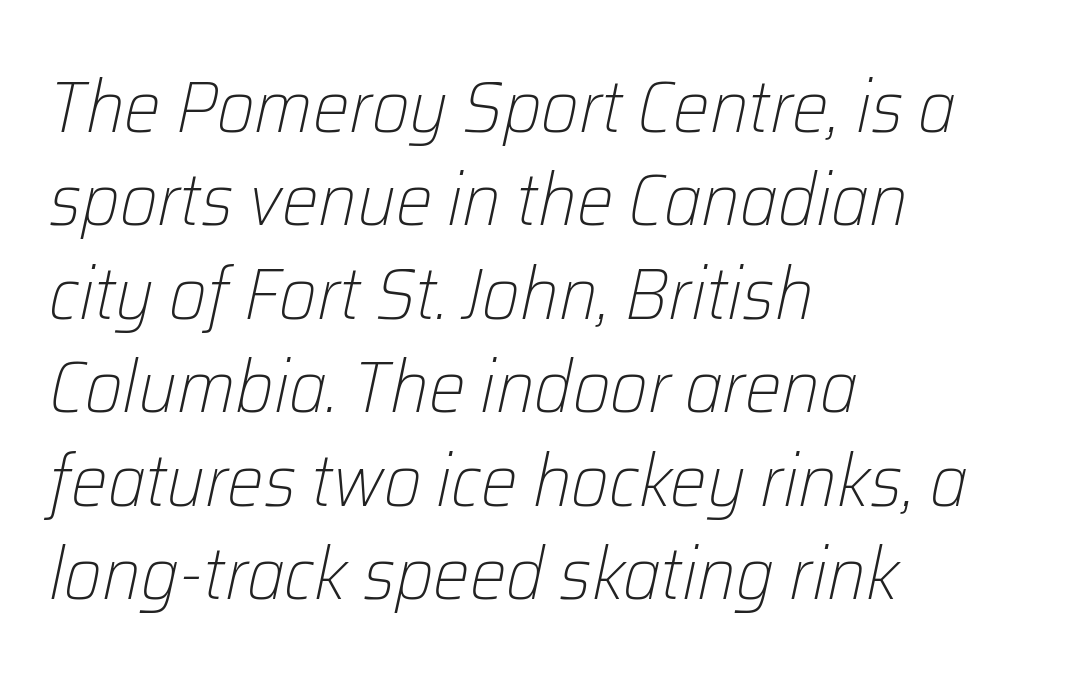
{"italic": "yes", "lean": "right", "slant_degrees": 12, "bold": "no", "weight": "light", "width": "normal", "stroke_contrast": "low", "x_height": "medium", "monospaced": "no", "underline": "no", "align": "left", "line_spacing": "normal", "line_spacing_ratio": 1.28, "letter_spacing": "normal", "letter_spacing_em": 0.0, "glyph_px": 73}
